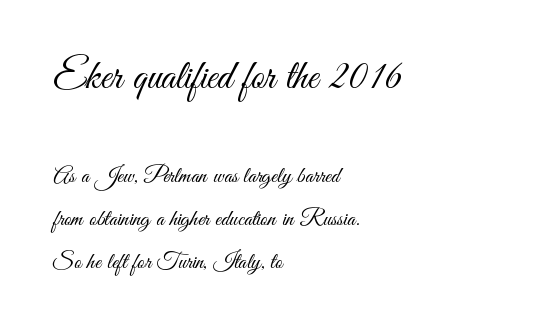
The image shows 41 px light, condensed sans-serif type; set left-aligned, line spacing 1.87x, normal letter spacing, not underlined; the first (top) block is 1.78x larger; medium stroke contrast and a small x-height.
